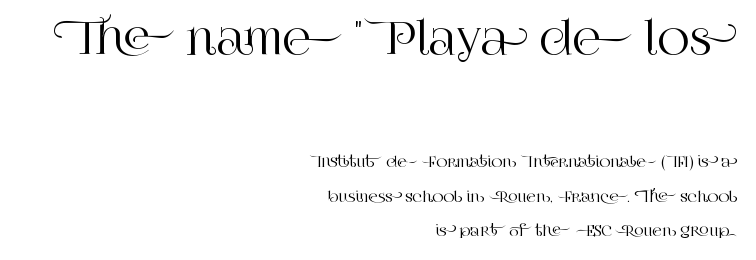
Which of the two is more prominent by size? The first, at the top. A typesetter would call this proportional, since set widths differ per character. Reading down the block, your eye finds every line finishing at a fixed right position. A typesetter would call this zero additional tracking. This rendering employs a face with finishing strokes, i.e., a serif. The designer dialed line spacing up above the default.
